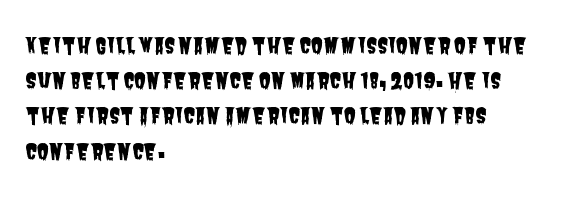
The image shows 22 px text type; set left-aligned, normal line spacing (1.6x), normal letter spacing, not underlined.
